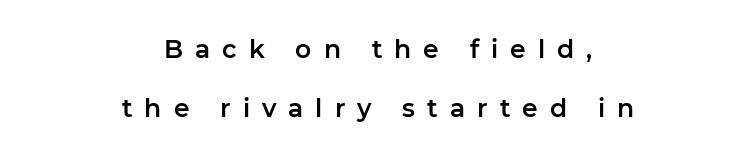
The image shows 25 px text type, upright; set centered, loose line spacing (2.38x), unusually wide letter spacing (+0.48 em), not underlined.
